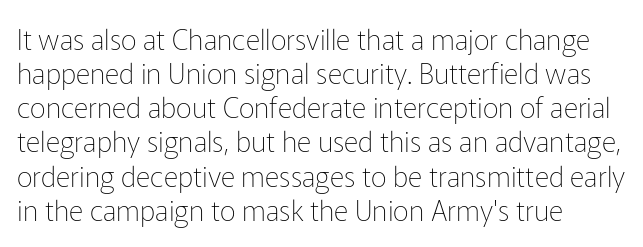
The image shows 28 px thin sans-serif type, upright; set left-aligned, line spacing 1.22x, normal letter spacing, not underlined; low stroke contrast and a medium x-height.
